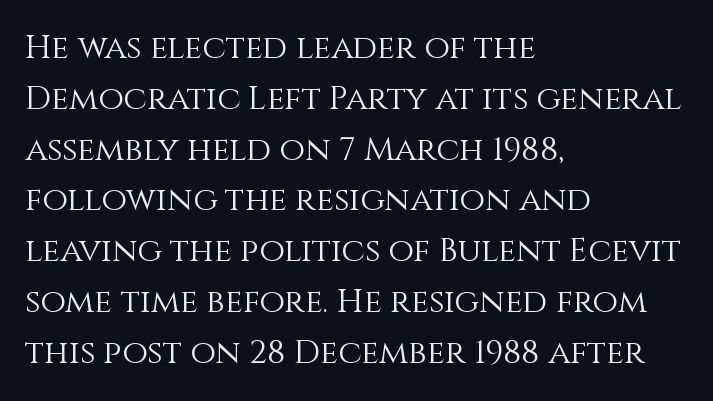
The image shows 33 px light type, upright; set left-aligned, normal line spacing (1.54x), normal letter spacing, not underlined; a large x-height.
